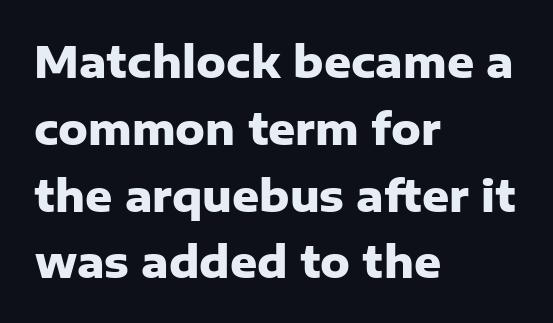
Q: Is the text bold? A: Yes.
Q: Is the text italic (slanted)? A: No, it is upright.
Q: Is the typeface a serif or a sans-serif typeface? A: Sans-serif.
Q: Is the text underlined? A: No.
Q: How is the paragraph aligned? A: Left-aligned.
Q: Is the spacing between letters normal or unusually wide? A: Normal.
Q: Is the spacing between lines tight, normal or loose? A: Normal.
Q: Width (condensed, normal, or wide)? A: Normal.
Q: Stroke contrast? A: Low.
Q: x-height? A: Medium.
Q: Monospaced? A: No.
